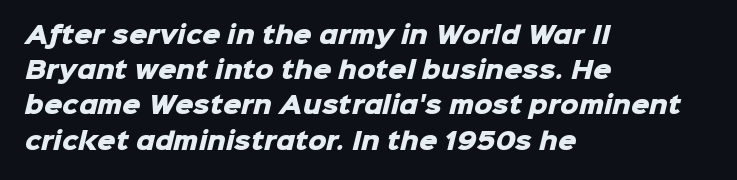
{"bold": "yes", "underline": "no", "align": "left", "line_spacing": "normal", "line_spacing_ratio": 1.53, "letter_spacing": "normal", "letter_spacing_em": 0.0, "glyph_px": 23}
